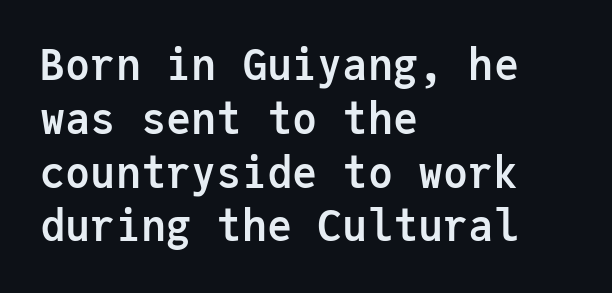
The image shows 42 px semibold sans-serif type, upright, monospaced; set left-aligned, normal line spacing (1.28x), normal letter spacing, not underlined; low stroke contrast and a medium x-height.
